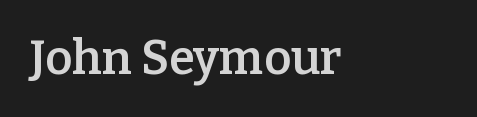
Q: Is the text bold? A: Semi-bold.
Q: Is the text italic (slanted)? A: No, it is upright.
Q: Is the typeface a serif or a sans-serif typeface? A: Serif.
Q: Is the text underlined? A: No.
Q: How is the paragraph aligned? A: Left-aligned.
Q: Is the spacing between letters normal or unusually wide? A: Normal.
Q: Width (condensed, normal, or wide)? A: Normal.
Q: Stroke contrast? A: Low.
Q: x-height? A: Medium.
Q: Monospaced? A: No.
